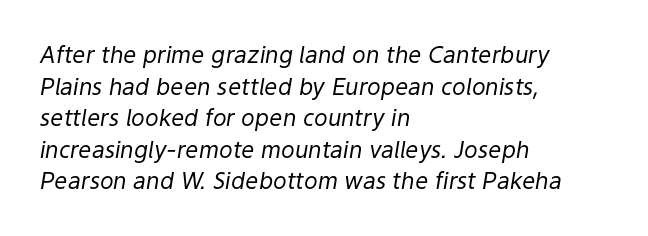
The image shows 23 px text type, italic (leaning right); set left-aligned, normal line spacing (1.37x), normal letter spacing, not underlined.
